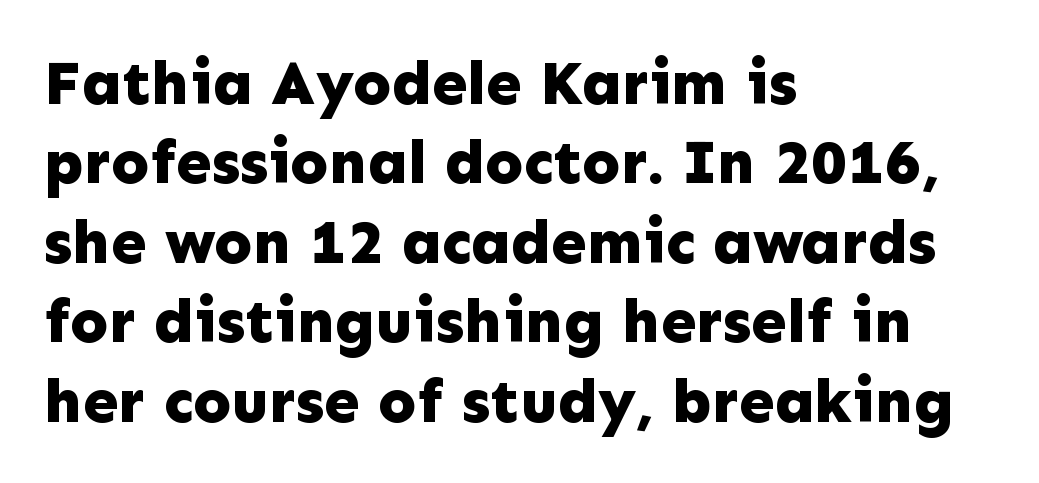
{"serif": "no", "italic": "no", "bold": "yes", "weight": "bold", "width": "normal", "stroke_contrast": "low", "x_height": "medium", "monospaced": "no", "underline": "no", "align": "left", "line_spacing": "normal", "line_spacing_ratio": 1.26, "letter_spacing": "normal", "letter_spacing_em": 0.0, "glyph_px": 63}
